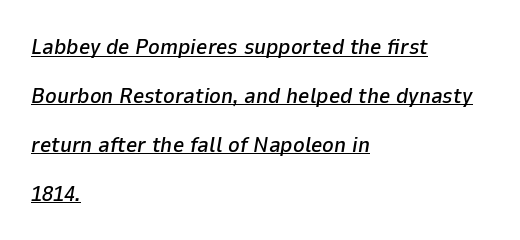
Q: Is the text italic (slanted)? A: Yes, it leans right by about 9 degrees.
Q: Is the text underlined? A: Yes.
Q: How is the paragraph aligned? A: Left-aligned.
Q: Is the spacing between letters normal or unusually wide? A: Normal.
Q: Is the spacing between lines tight, normal or loose? A: Loose.
